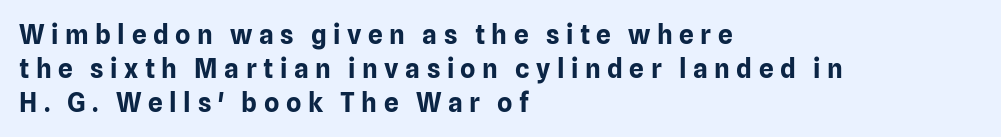
{"italic": "no", "bold": "yes", "underline": "no", "align": "left", "line_spacing": "normal", "line_spacing_ratio": 1.3, "letter_spacing": "wide", "letter_spacing_em": 0.25, "glyph_px": 26}
